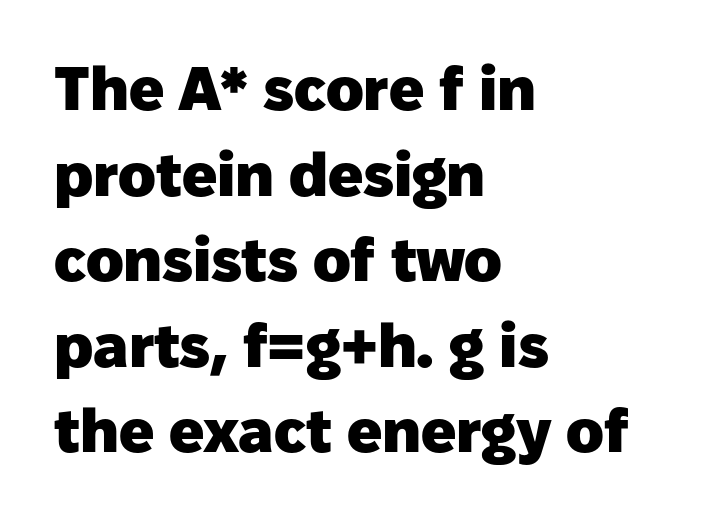
Plain, unruled lines of type. The type sits square on the baseline with zero lean. This block has exactly the height ordinary leading produces. The face used here is a sans, in the tradition of grotesques and geometrics. Proportional: the letters do not fall into vertical columns. These lines are set flush left with a ragged right edge.
